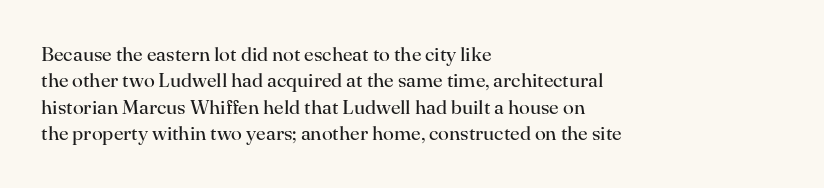
Characters remain perfectly vertical along every line. Rows of type keep a routine distance in the vertical direction. The face looks like a standard text weight, possibly lighter. Letter spacing: default. Each row of text sits above clean, open space.
